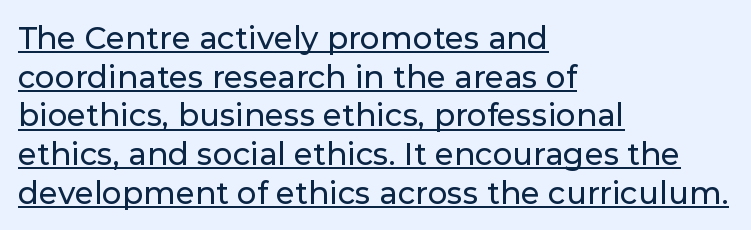
{"serif": "no", "italic": "no", "width": "normal", "stroke_contrast": "low", "x_height": "medium", "monospaced": "no", "underline": "yes", "align": "left", "line_spacing": "normal", "line_spacing_ratio": 1.25, "letter_spacing": "normal", "letter_spacing_em": 0.0, "glyph_px": 31}
